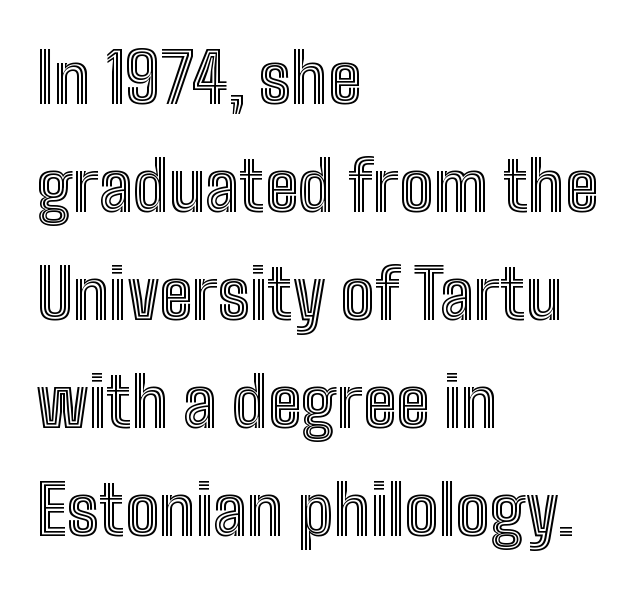
{"italic": "no", "width": "condensed", "x_height": "medium", "monospaced": "no", "underline": "no", "align": "left", "line_spacing": "normal", "line_spacing_ratio": 1.59, "letter_spacing": "normal", "letter_spacing_em": 0.0, "glyph_px": 68}
